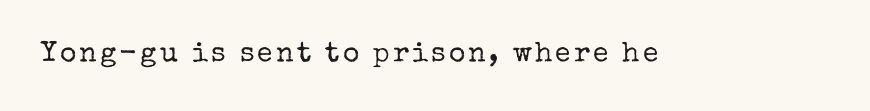
The image shows 28 px regular-weight serif type, upright; set not underlined; low stroke contrast and a medium x-height.
